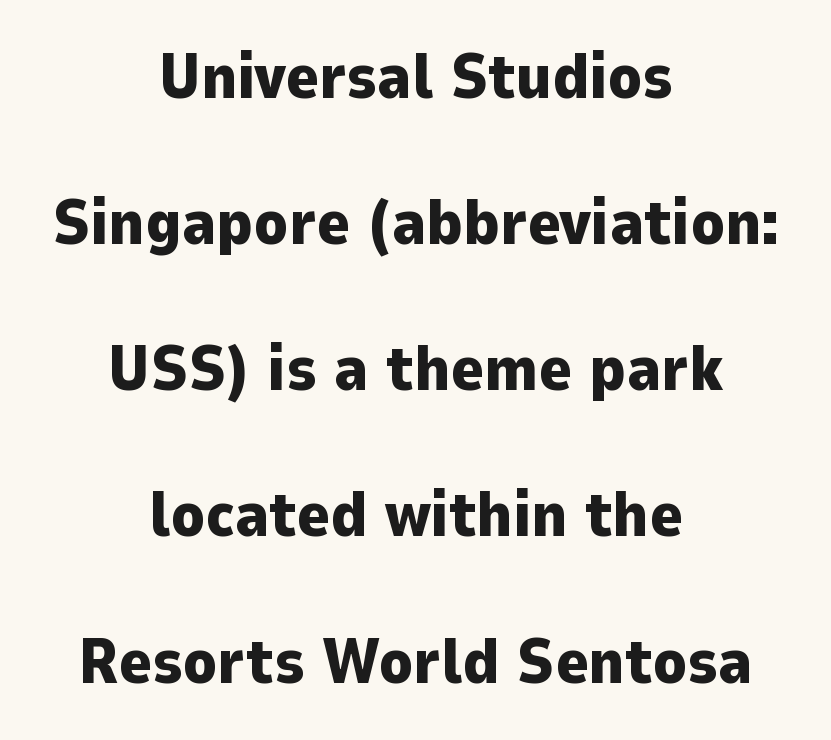
{"serif": "no", "italic": "no", "bold": "yes", "weight": "heavy", "width": "normal", "stroke_contrast": "low", "x_height": "medium", "monospaced": "no", "underline": "no", "align": "center", "line_spacing": "loose", "line_spacing_ratio": 2.32, "letter_spacing": "normal", "letter_spacing_em": 0.0, "glyph_px": 63}
